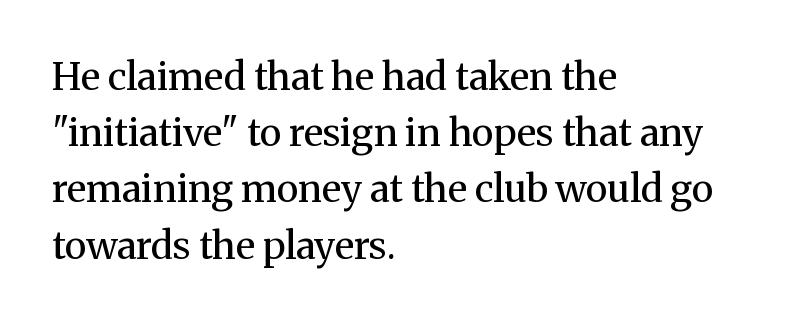
A roman cut, with each character standing at attention. Rows of type keep a routine distance in the vertical direction. These lines are rendered in a variable-pitch font. Clear beneath every line of the passage.
